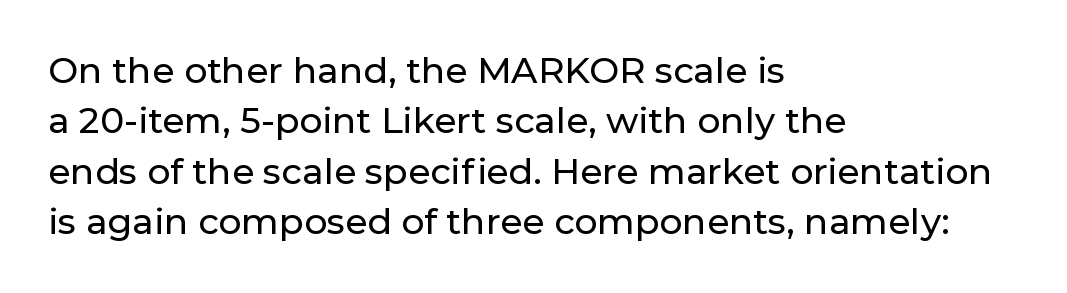
Rule under the text: the space is simply empty. Nope, not italic — everything's standing straight. Varying glyph widths throughout — classic text-font behaviour. Line beginnings align vertically; line endings do not.
